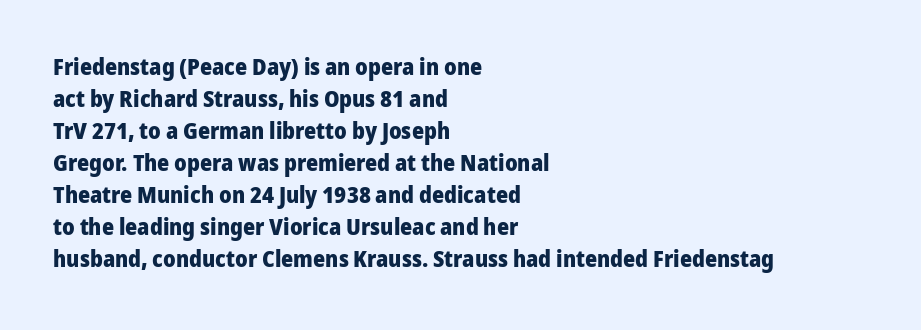
Compared with typical paragraphs, the rows here are spaced about the same. In terms of posture, this sample is upright. You'd pick this weight for a headline — it's a proper bold. Typeset ragged right — the left edge is the straight one.
